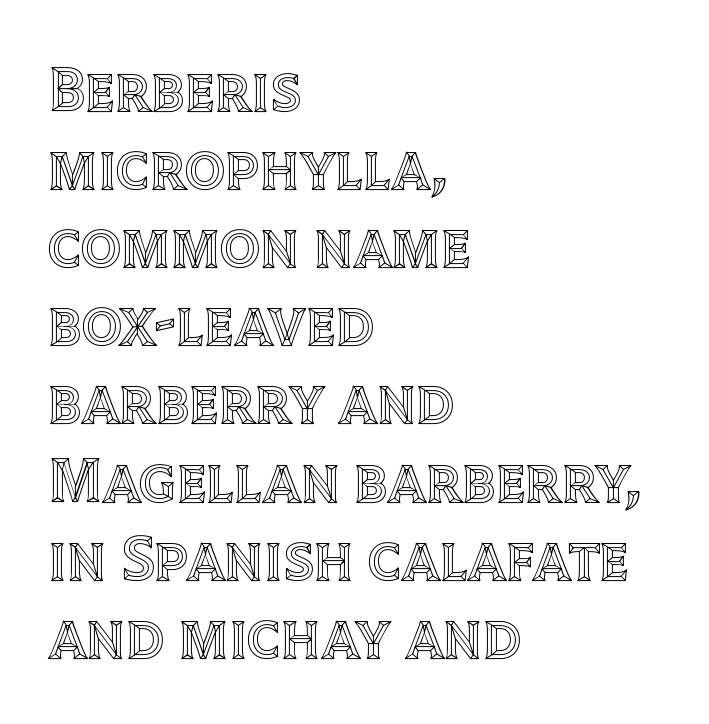
Q: Is the text italic (slanted)? A: No, it is upright.
Q: Is the text underlined? A: No.
Q: How is the paragraph aligned? A: Left-aligned.
Q: Is the spacing between letters normal or unusually wide? A: Normal.
Q: Width (condensed, normal, or wide)? A: Normal.
Q: x-height? A: Large.
Q: Monospaced? A: No.
